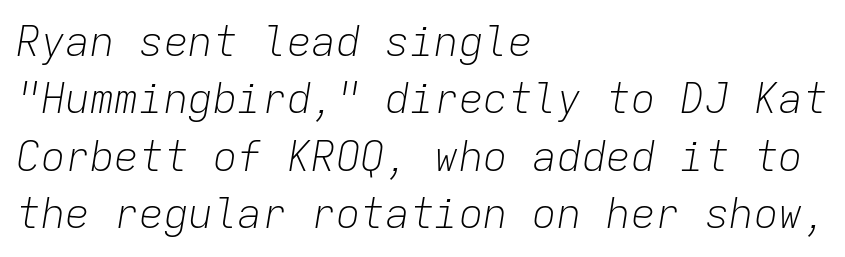
The face used here is monospaced, like something from a code editor. Is the stroke heavy? The answer is a plain regular-or-lighter. Italic: yes, the glyphs are oblique. This rendering leaves character spacing at its baseline value.
